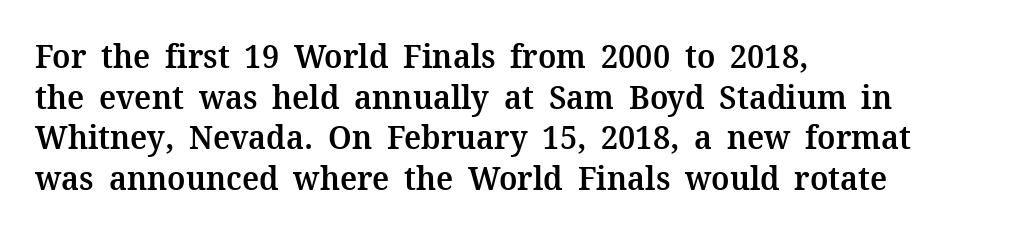
{"serif": "yes", "italic": "no", "bold": "semi", "weight": "semibold", "width": "normal", "stroke_contrast": "medium", "x_height": "medium", "monospaced": "no", "underline": "no", "align": "left", "line_spacing_ratio": 1.23, "letter_spacing": "normal", "letter_spacing_em": 0.0, "glyph_px": 33}
